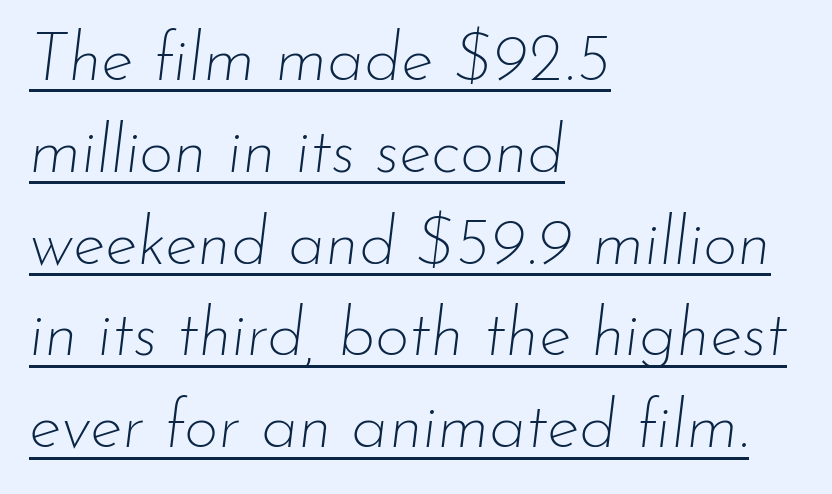
The image shows 67 px thin type, italic (leaning right); set left-aligned, normal line spacing (1.37x), normal letter spacing, underlined; low stroke contrast and a small x-height.
